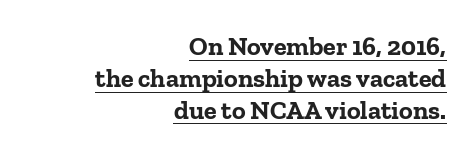
The image shows 26 px bold type, upright; set right-aligned, line spacing 1.23x, normal letter spacing, underlined.
